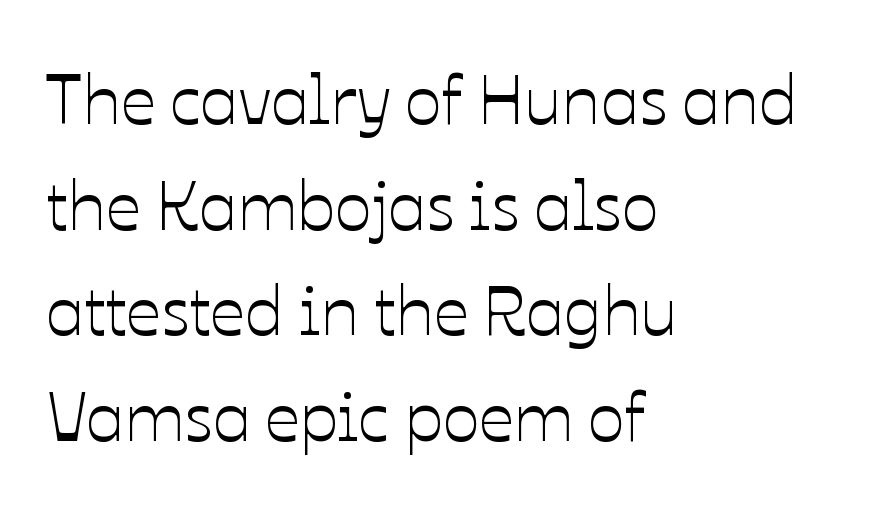
The image shows 69 px text type, upright; set left-aligned, normal line spacing (1.53x), normal letter spacing, not underlined; low stroke contrast and a medium x-height.
